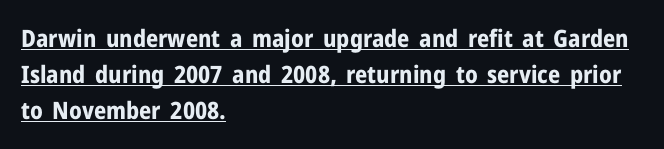
Q: Is the text bold? A: Yes.
Q: Is the text italic (slanted)? A: No, it is upright.
Q: Is the text underlined? A: Yes.
Q: How is the paragraph aligned? A: Left-aligned.
Q: Is the spacing between letters normal or unusually wide? A: Normal.
Q: Is the spacing between lines tight, normal or loose? A: Normal.
